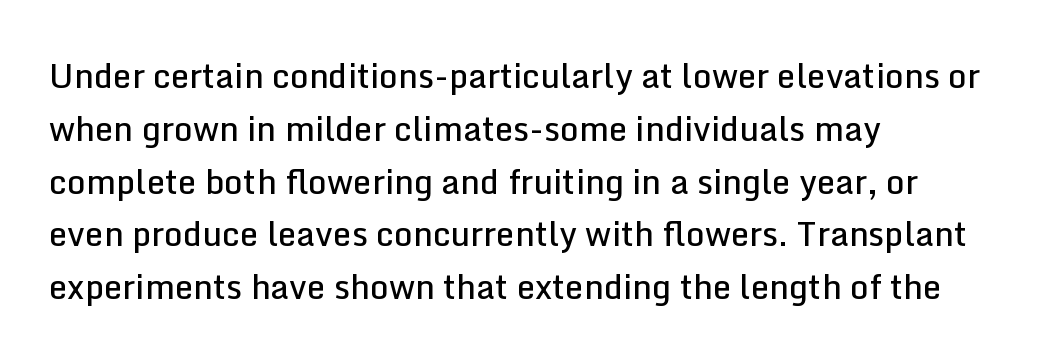
No word sits above an underline. These lines are composed in type without serifs. Is this a fixed-width face? No — the glyphs have proportional, varying widths. Vertically, the passage feels balanced, rows spaced as you'd expect. Stroke thickness is moderately raised; the sample reads as semibold. Characters remain perfectly vertical along every line.
